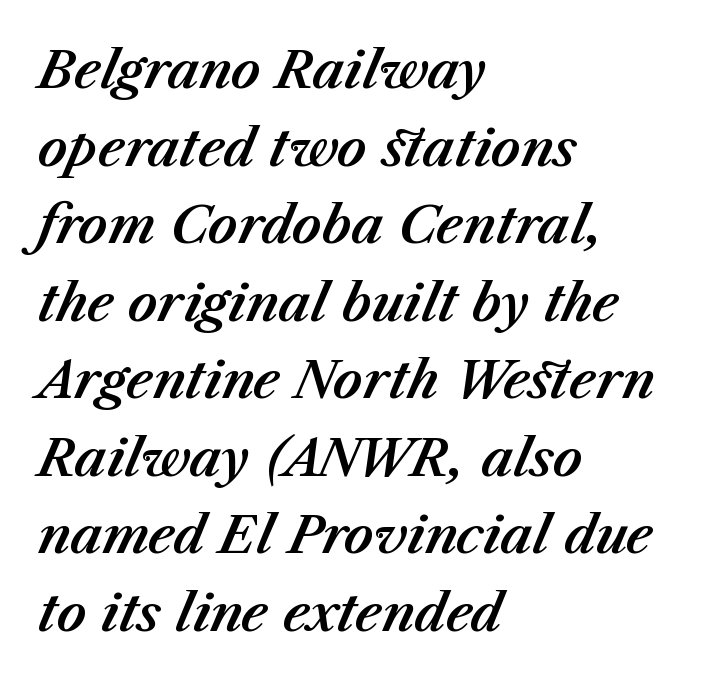
Q: Is the text italic (slanted)? A: Yes, it leans right by about 23 degrees.
Q: Is the text underlined? A: No.
Q: How is the paragraph aligned? A: Left-aligned.
Q: Is the spacing between letters normal or unusually wide? A: Normal.
Q: Is the spacing between lines tight, normal or loose? A: Normal.
Q: Width (condensed, normal, or wide)? A: Normal.
Q: Stroke contrast? A: Medium.
Q: x-height? A: Medium.
Q: Monospaced? A: No.
